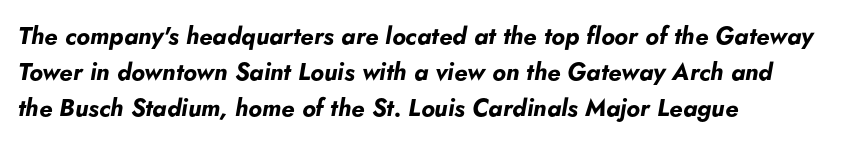
There's an unmistakable incline to the writing here. Typographic density is high because the face is bold. This sample keeps an unexceptional amount of space between lines. Inter-character spacing is left at the font's built-in metrics. Notice how the passage keeps a crisp vertical edge on the left only. Decoration check: the copy has no underline.
